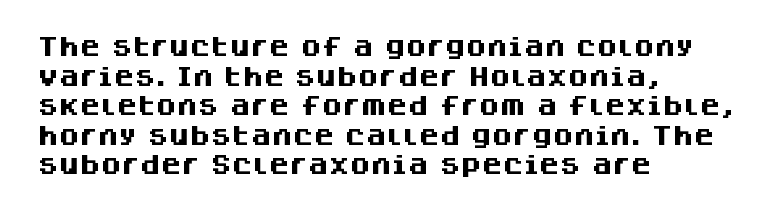
Q: Is the text bold? A: Yes.
Q: Is the text italic (slanted)? A: No, it is upright.
Q: Is the text underlined? A: No.
Q: How is the paragraph aligned? A: Left-aligned.
Q: Is the spacing between letters normal or unusually wide? A: Normal.
Q: Is the spacing between lines tight, normal or loose? A: Normal.
